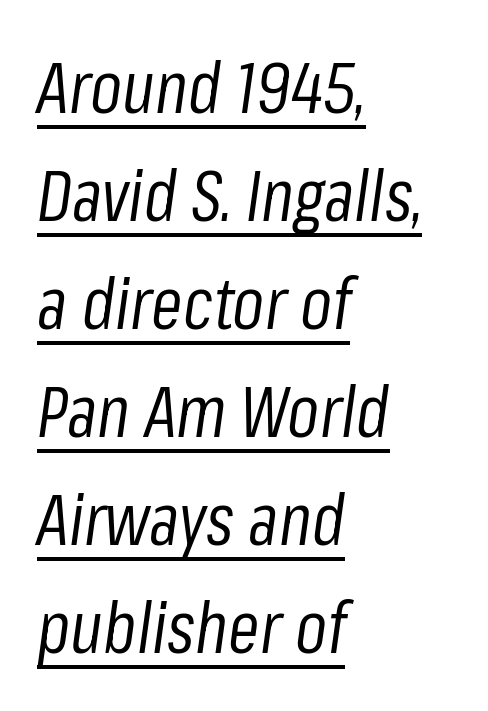
The face used here is proportionally spaced, like ordinary book or web type. All the whitespace from short lines collects on the right. Slant detected: the letters are inclined. The rendering uses a moderate line-height, typical for paragraphs. Characters follow at the spacing the type designer built in. The typesetting does not lean heavy: it is not bold.
